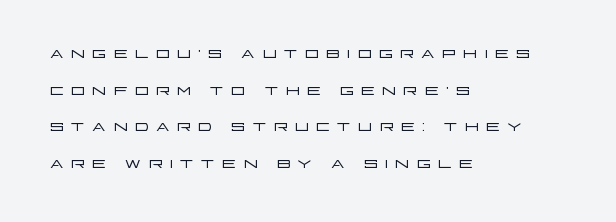
{"italic": "no", "bold": "no", "underline": "no", "align": "left", "line_spacing": "normal", "line_spacing_ratio": 1.59, "letter_spacing": "wide", "letter_spacing_em": 0.25, "glyph_px": 23}
